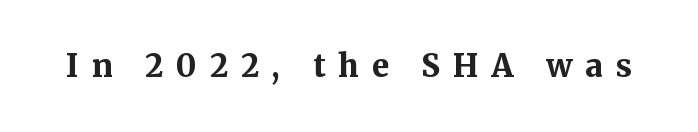
Do the letters lean? They stand straight. The rendering inserts visible extra space after every character. This rendering features lettering with no underline. The rendering uses natural spacing where letterforms have individual widths. These words are printed bold, with thick strokes throughout. A serif font was chosen for this passage.
